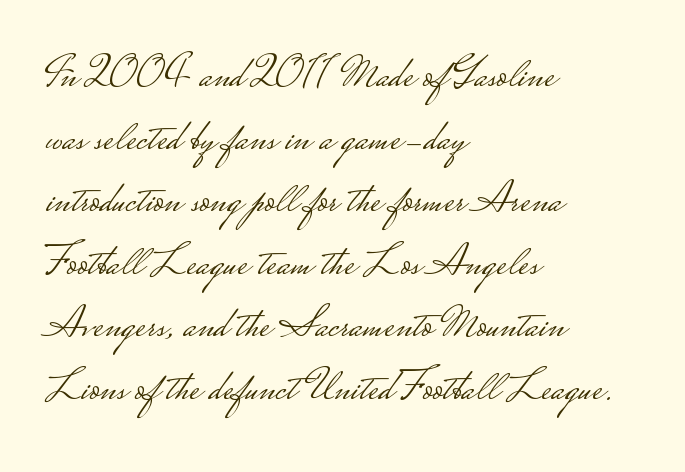
Q: Is the text bold? A: No.
Q: Is the text italic (slanted)? A: Yes.
Q: Is the typeface a serif or a sans-serif typeface? A: Sans-serif.
Q: Is the text underlined? A: No.
Q: How is the paragraph aligned? A: Left-aligned.
Q: Is the spacing between letters normal or unusually wide? A: Normal.
Q: Is the spacing between lines tight, normal or loose? A: Normal.
Q: Width (condensed, normal, or wide)? A: Wide.
Q: Stroke contrast? A: Low.
Q: Monospaced? A: No.
